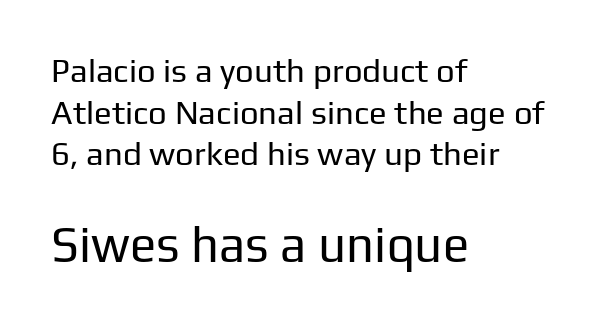
Visually the block forms a straight wall on the left and a jagged coastline on the right. Here the designer chose a conventional face with non-uniform glyph widths. This is roman type, the default non-slanted kind. The glyphs in this specimen are sans serif. Check under the words: just untouched page. Nothing unusual about the tracking: characters are spaced as the font intends.
